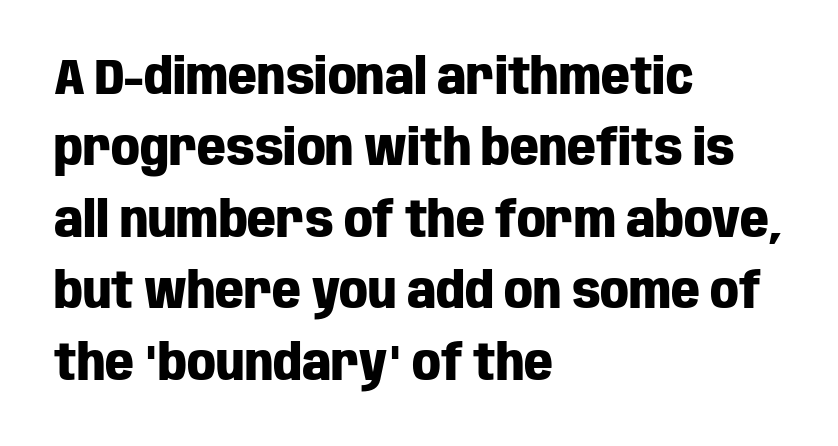
{"serif": "no", "italic": "no", "bold": "yes", "weight": "heavy", "width": "condensed", "stroke_contrast": "low", "x_height": "large", "monospaced": "no", "underline": "no", "align": "left", "line_spacing": "normal", "line_spacing_ratio": 1.43, "letter_spacing": "normal", "letter_spacing_em": 0.0, "glyph_px": 50}
